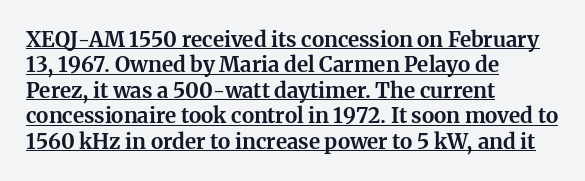
Strokes here are thick enough to call this a true bold. Underlined type. All the whitespace from short lines collects on the right. The passage shown has conventional tracking throughout. Upright lettering throughout.
